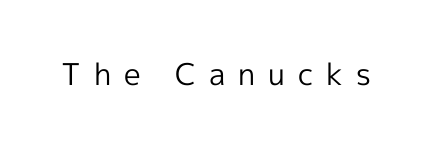
Q: Is the text bold? A: No.
Q: Is the text italic (slanted)? A: No, it is upright.
Q: Is the typeface a serif or a sans-serif typeface? A: Sans-serif.
Q: Is the text underlined? A: No.
Q: Is the spacing between letters normal or unusually wide? A: Unusually wide.
Q: Width (condensed, normal, or wide)? A: Normal.
Q: x-height? A: Medium.
Q: Monospaced? A: No.
